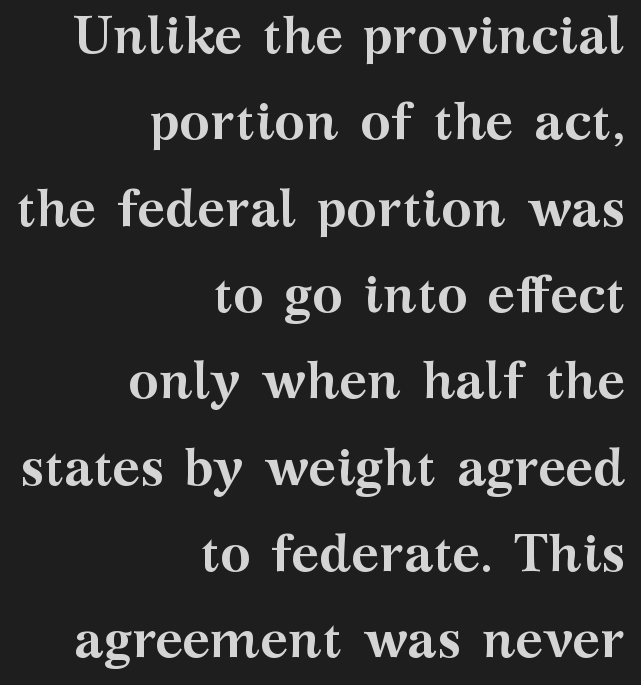
A typesetter would label this face a serif. Typeset ragged left — the right edge is the straight one. The letters advance in unequal steps, a hallmark of proportional type. The rows are spaced the way most documents space them.
